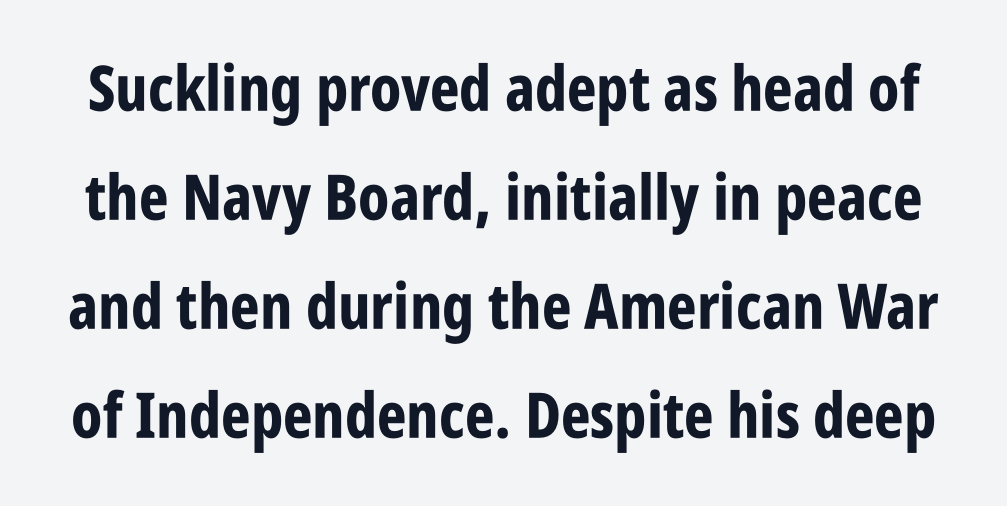
Q: Is the text bold? A: Yes.
Q: Is the text italic (slanted)? A: No, it is upright.
Q: Is the typeface a serif or a sans-serif typeface? A: Sans-serif.
Q: Is the text underlined? A: No.
Q: Is the spacing between letters normal or unusually wide? A: Normal.
Q: Width (condensed, normal, or wide)? A: Condensed.
Q: Stroke contrast? A: Low.
Q: x-height? A: Large.
Q: Monospaced? A: No.
